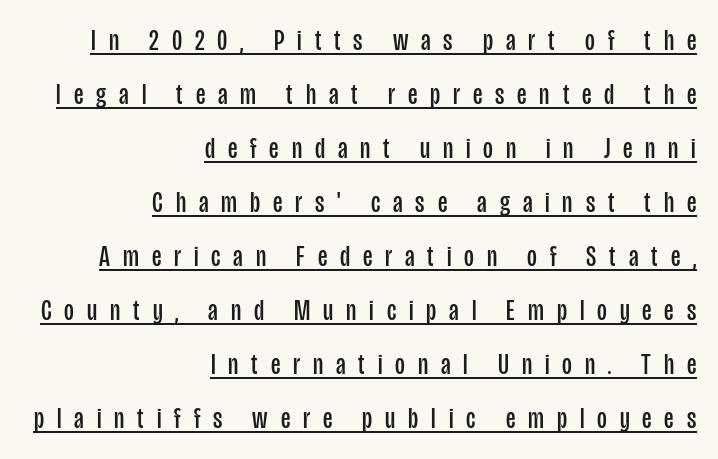
The image shows 30 px regular-weight, condensed sans-serif type, upright; set right-aligned, line spacing 1.8x, unusually wide letter spacing (+0.43 em), underlined; low stroke contrast and a large x-height.
